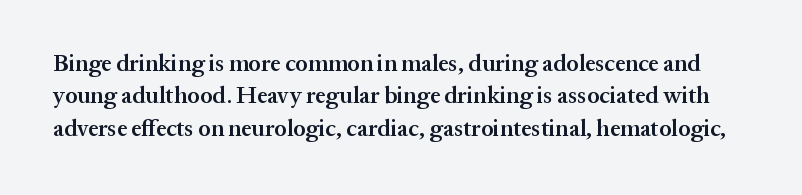
The image shows 23 px text type, upright; set normal line spacing (1.41x), normal letter spacing, not underlined.
